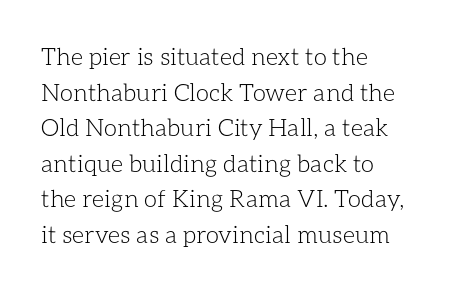
Q: Is the text bold? A: No.
Q: Is the text italic (slanted)? A: No, it is upright.
Q: Is the text underlined? A: No.
Q: How is the paragraph aligned? A: Left-aligned.
Q: Is the spacing between letters normal or unusually wide? A: Normal.
Q: Is the spacing between lines tight, normal or loose? A: Normal.
